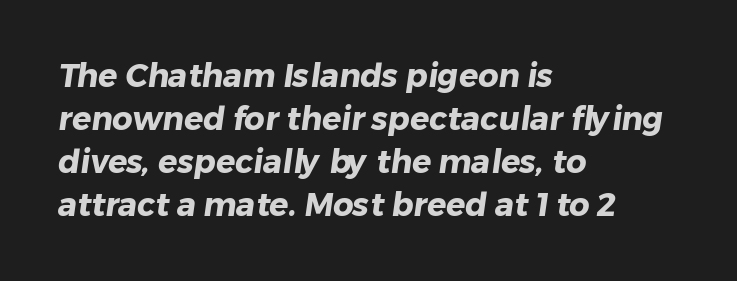
{"serif": "no", "bold": "yes", "weight": "heavy", "width": "normal", "stroke_contrast": "low", "x_height": "medium", "monospaced": "no", "underline": "no", "align": "left", "line_spacing": "normal", "line_spacing_ratio": 1.34, "letter_spacing": "normal", "letter_spacing_em": 0.0, "glyph_px": 32}
